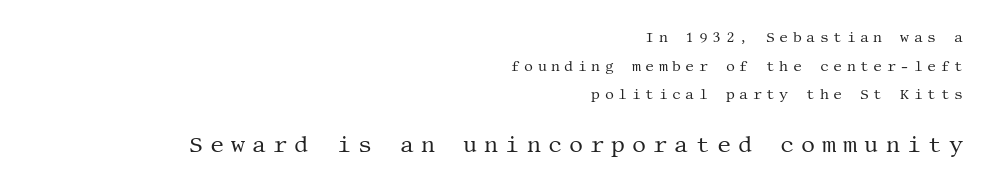
The line texture is sparse and dotted thanks to wide tracking. The letters stand straight up with perfectly vertical stems. Horizontal bands of white between lines are thick stripes. Every row of glyphs terminates at an identical x-position on the right. The second block has been scaled up relative to the first. The words here are not underlined.
